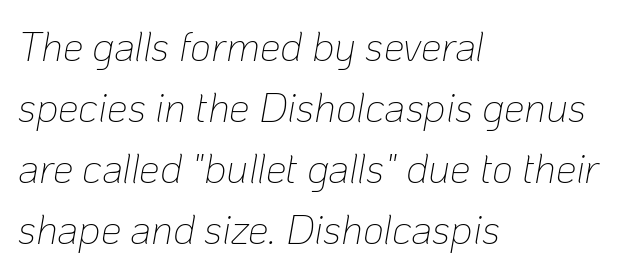
The string is rendered with underlining switched off. The face looks like a standard text weight, possibly lighter. Look at the tracking — it's just the regular setting, nothing added. There's an unmistakable incline to the writing here. The passage shown is typed in a proportional face where columns would drift.
